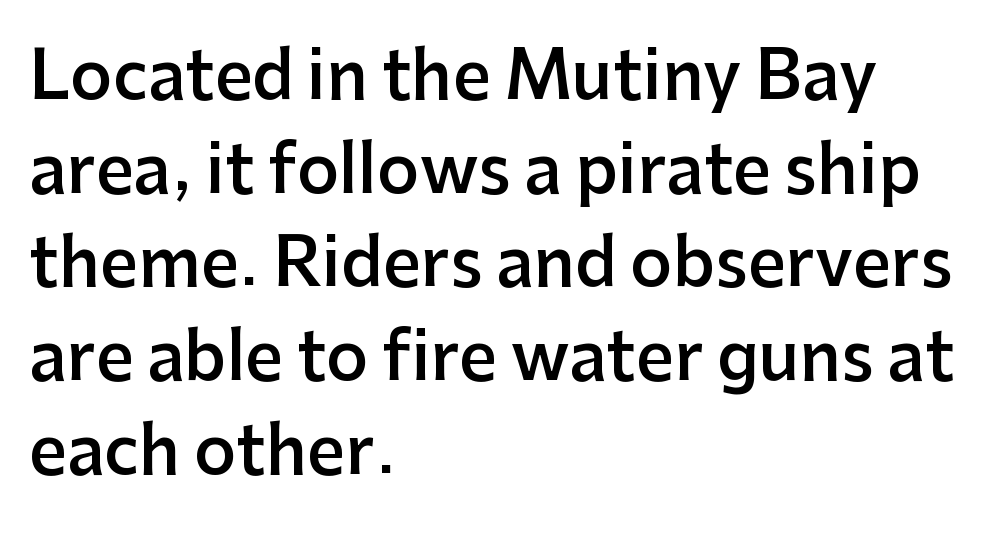
The image shows 66 px semibold sans-serif type, upright; set left-aligned, normal line spacing (1.42x), normal letter spacing, not underlined; low stroke contrast and a medium x-height.
